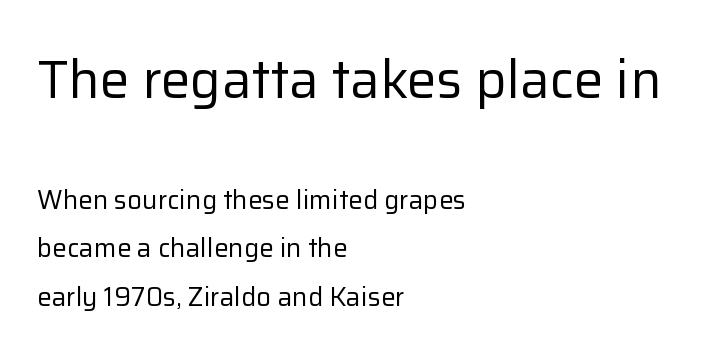
Q: Is the text bold? A: No.
Q: Is the text italic (slanted)? A: No, it is upright.
Q: Is the typeface a serif or a sans-serif typeface? A: Sans-serif.
Q: Is the text underlined? A: No.
Q: How is the paragraph aligned? A: Left-aligned.
Q: Is the spacing between letters normal or unusually wide? A: Normal.
Q: Which block of text is set in a larger size, the first (top) or the second (bottom)? A: The first (top) one.
Q: Width (condensed, normal, or wide)? A: Normal.
Q: Stroke contrast? A: Low.
Q: x-height? A: Medium.
Q: Monospaced? A: No.
